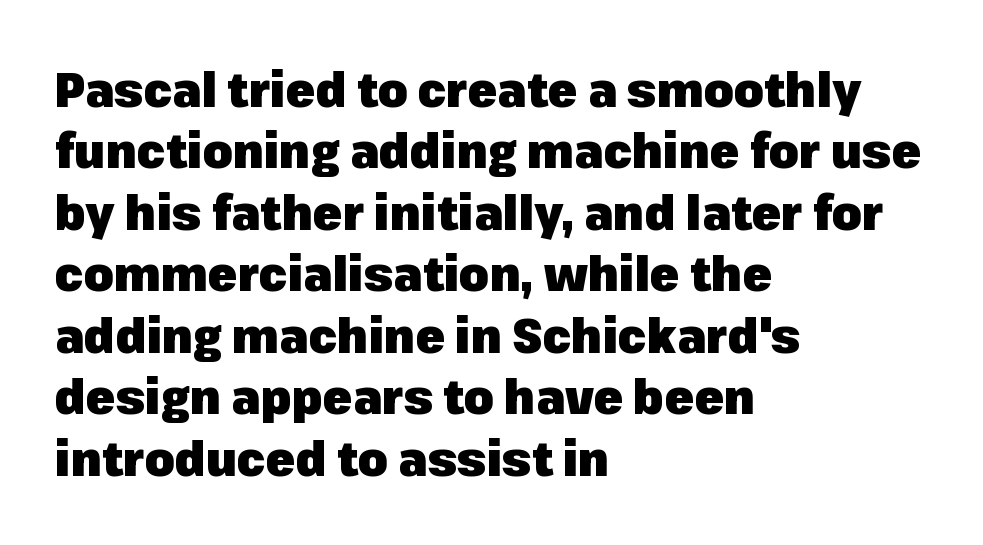
Q: Is the text bold? A: Yes.
Q: Is the text italic (slanted)? A: No, it is upright.
Q: Is the typeface a serif or a sans-serif typeface? A: Sans-serif.
Q: Is the text underlined? A: No.
Q: How is the paragraph aligned? A: Left-aligned.
Q: Is the spacing between letters normal or unusually wide? A: Normal.
Q: Is the spacing between lines tight, normal or loose? A: Normal.
Q: Width (condensed, normal, or wide)? A: Normal.
Q: Stroke contrast? A: Low.
Q: x-height? A: Medium.
Q: Monospaced? A: No.
